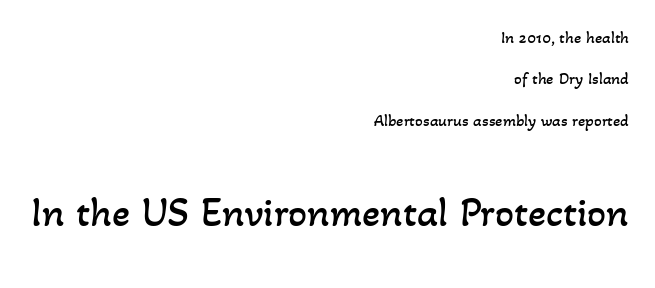
{"bold": "no", "weight": "regular", "width": "normal", "stroke_contrast": "low", "x_height": "small", "monospaced": "no", "underline": "no", "align": "right", "line_spacing": "loose", "line_spacing_ratio": 2.44, "letter_spacing": "normal", "letter_spacing_em": 0.0, "larger_block": "second", "size_ratio": 2.47, "glyph_px": 42}
